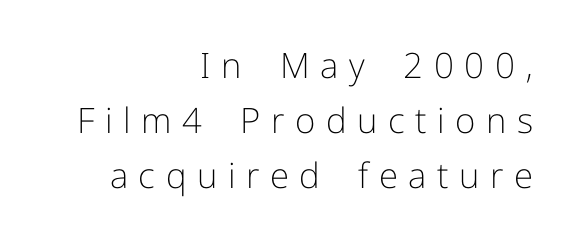
{"serif": "no", "italic": "no", "bold": "no", "weight": "light", "width": "normal", "stroke_contrast": "low", "x_height": "medium", "monospaced": "no", "underline": "no", "align": "right", "line_spacing": "normal", "line_spacing_ratio": 1.57, "letter_spacing": "wide", "letter_spacing_em": 0.3, "glyph_px": 35}
